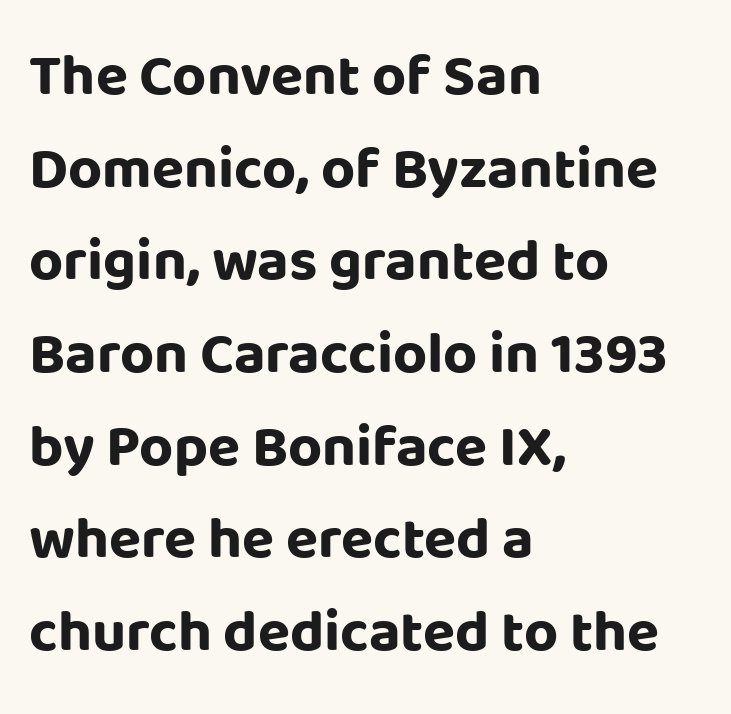
A typesetter would call this proportional, since set widths differ per character. Tracking value appears to be zero — textbook default spacing. The rag falls on the right side of this text block. A full-strength bold gives these letters their thick strokes.
